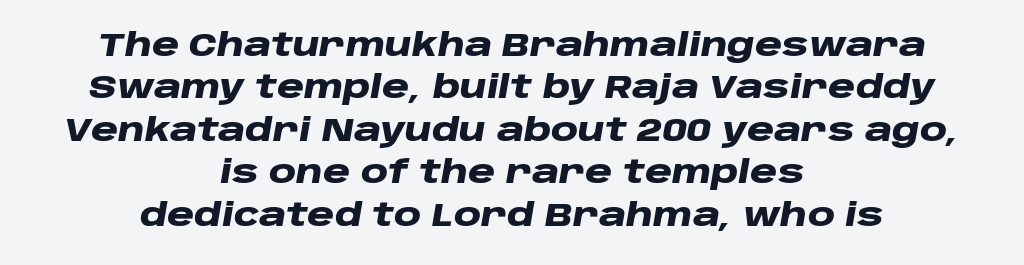
Q: Is the text bold? A: Yes.
Q: Is the text italic (slanted)? A: Yes, it leans right by about 10 degrees.
Q: Is the text underlined? A: No.
Q: How is the paragraph aligned? A: Centered.
Q: Is the spacing between letters normal or unusually wide? A: Normal.
Q: Is the spacing between lines tight, normal or loose? A: Normal.
Q: Width (condensed, normal, or wide)? A: Wide.
Q: Stroke contrast? A: Low.
Q: x-height? A: Large.
Q: Monospaced? A: No.
